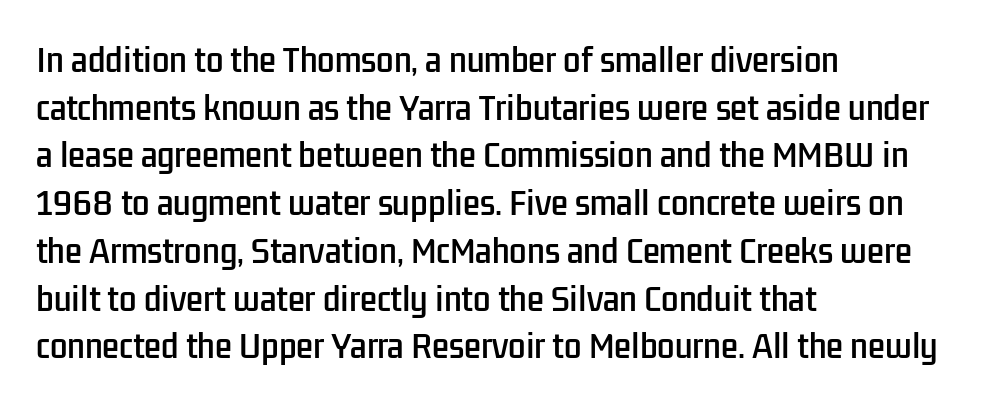
The strip under each line holds only bare page. Examine the stroke ends and you'll find no serifs. Each line starts at the same left margin while the right side varies. The letters stand straight up with perfectly vertical stems. The rendering uses a moderate line-height, typical for paragraphs.
